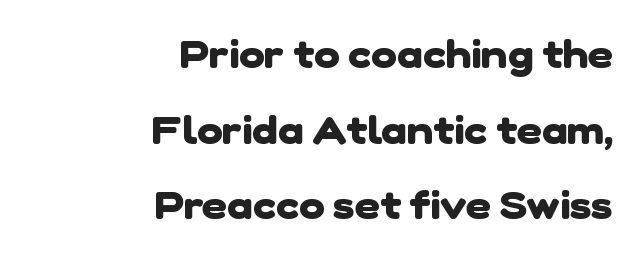
{"serif": "no", "bold": "yes", "weight": "heavy", "width": "normal", "stroke_contrast": "low", "x_height": "medium", "monospaced": "no", "underline": "no", "align": "right", "line_spacing": "loose", "line_spacing_ratio": 1.94, "letter_spacing": "normal", "letter_spacing_em": 0.0, "glyph_px": 39}
